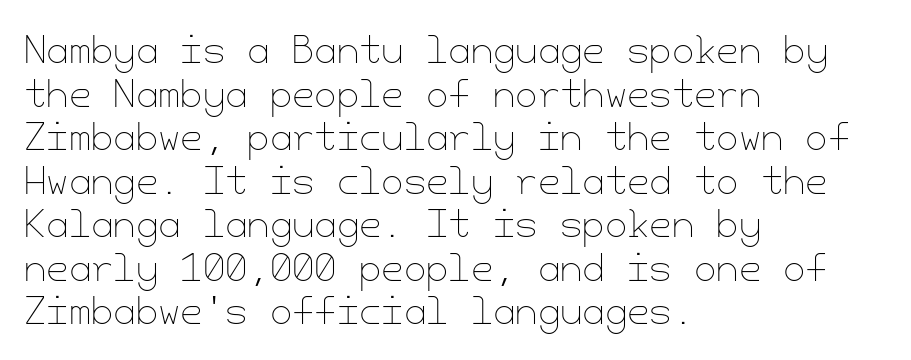
{"italic": "no", "bold": "no", "weight": "thin", "width": "normal", "stroke_contrast": "low", "x_height": "small", "underline": "no", "align": "left", "line_spacing_ratio": 1.21, "letter_spacing": "normal", "letter_spacing_em": 0.0, "glyph_px": 36}
